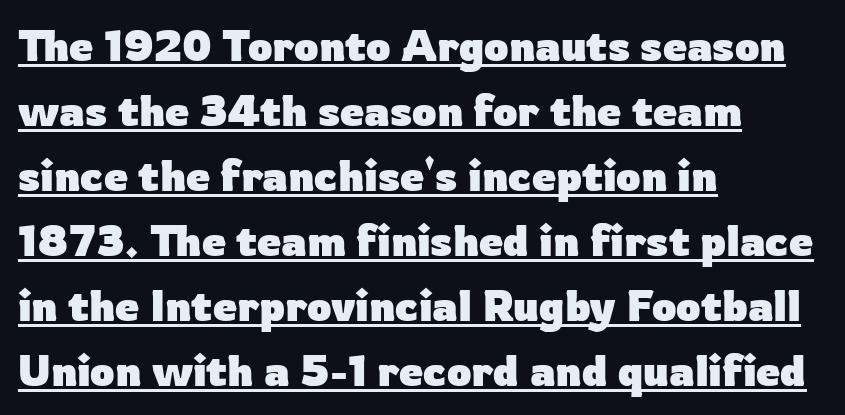
Q: Is the text bold? A: Yes.
Q: Is the text italic (slanted)? A: No, it is upright.
Q: Is the typeface a serif or a sans-serif typeface? A: Sans-serif.
Q: Is the text underlined? A: Yes.
Q: How is the paragraph aligned? A: Left-aligned.
Q: Is the spacing between letters normal or unusually wide? A: Normal.
Q: Is the spacing between lines tight, normal or loose? A: Normal.
Q: Width (condensed, normal, or wide)? A: Normal.
Q: Stroke contrast? A: Low.
Q: x-height? A: Medium.
Q: Monospaced? A: No.
